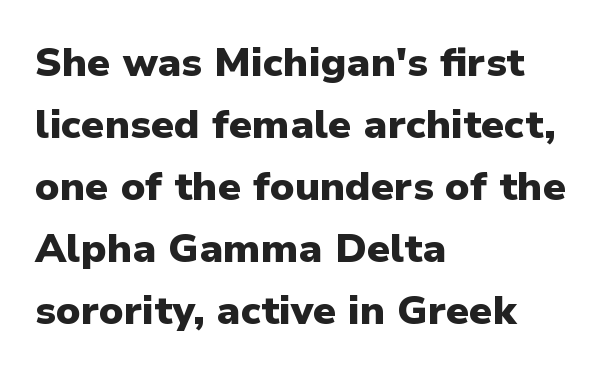
Q: Is the text bold? A: Yes.
Q: Is the text italic (slanted)? A: No, it is upright.
Q: Is the typeface a serif or a sans-serif typeface? A: Sans-serif.
Q: Is the text underlined? A: No.
Q: How is the paragraph aligned? A: Left-aligned.
Q: Is the spacing between letters normal or unusually wide? A: Normal.
Q: Is the spacing between lines tight, normal or loose? A: Normal.
Q: Width (condensed, normal, or wide)? A: Normal.
Q: Stroke contrast? A: Low.
Q: x-height? A: Medium.
Q: Monospaced? A: No.
